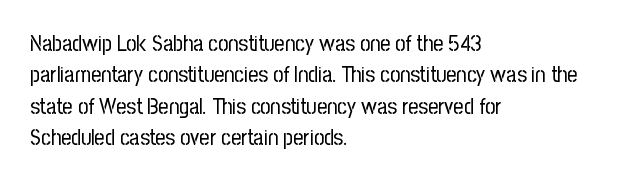
Q: Is the text bold? A: No.
Q: Is the text italic (slanted)? A: No, it is upright.
Q: Is the text underlined? A: No.
Q: How is the paragraph aligned? A: Left-aligned.
Q: Is the spacing between letters normal or unusually wide? A: Normal.
Q: Is the spacing between lines tight, normal or loose? A: Normal.
